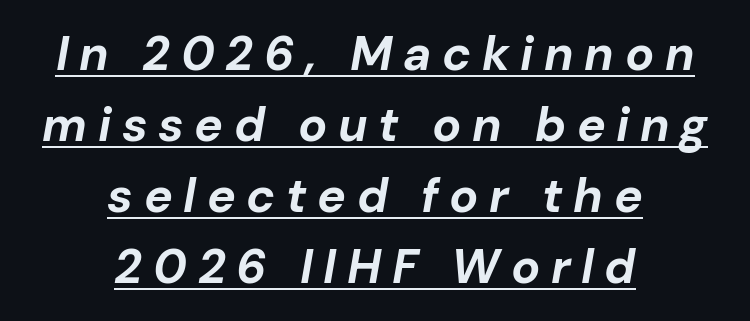
{"italic": "yes", "lean": "right", "slant_degrees": 10, "bold": "yes", "weight": "bold", "width": "normal", "stroke_contrast": "low", "x_height": "medium", "monospaced": "no", "underline": "yes", "align": "center", "line_spacing": "normal", "line_spacing_ratio": 1.48, "letter_spacing": "wide", "letter_spacing_em": 0.22, "glyph_px": 48}
